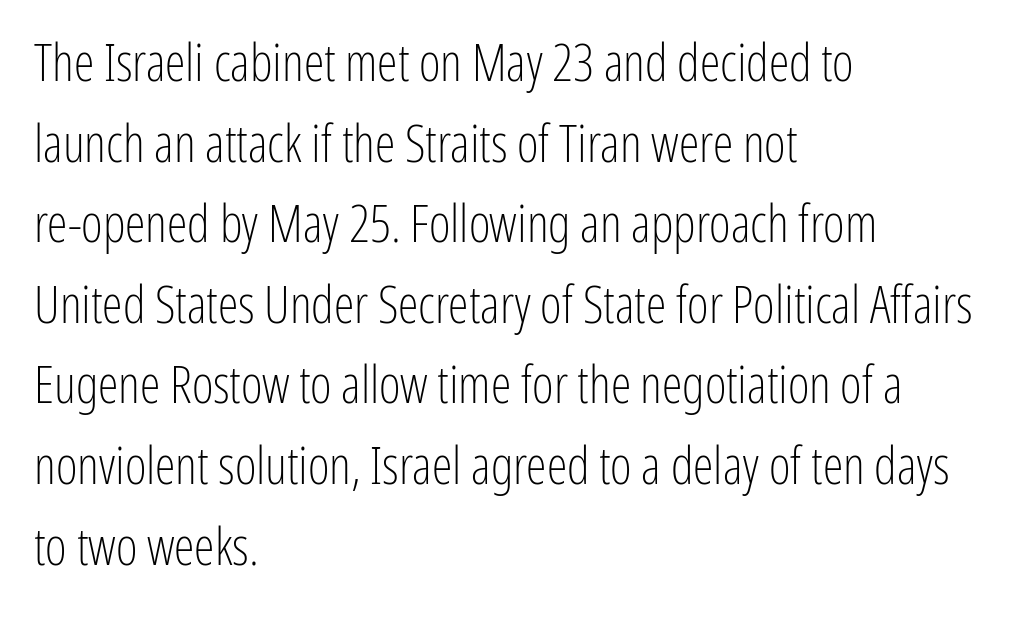
Q: Is the text bold? A: No.
Q: Is the text italic (slanted)? A: No, it is upright.
Q: Is the typeface a serif or a sans-serif typeface? A: Sans-serif.
Q: Is the text underlined? A: No.
Q: How is the paragraph aligned? A: Left-aligned.
Q: Is the spacing between letters normal or unusually wide? A: Normal.
Q: Is the spacing between lines tight, normal or loose? A: Normal.
Q: Width (condensed, normal, or wide)? A: Condensed.
Q: Stroke contrast? A: Low.
Q: x-height? A: Medium.
Q: Monospaced? A: No.
